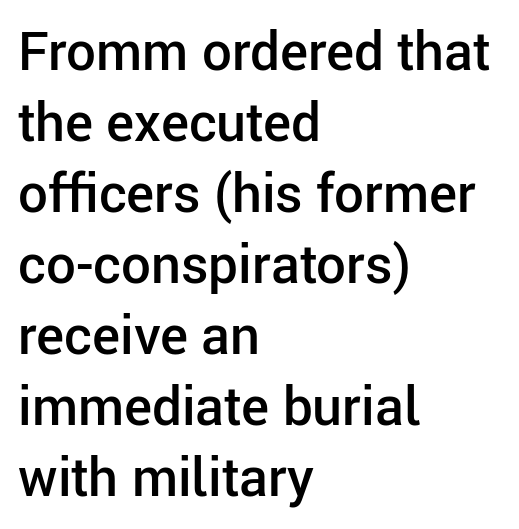
{"serif": "no", "italic": "no", "bold": "semi", "weight": "semibold", "width": "normal", "stroke_contrast": "low", "x_height": "medium", "monospaced": "no", "underline": "no", "align": "left", "line_spacing": "normal", "line_spacing_ratio": 1.34, "letter_spacing": "normal", "letter_spacing_em": 0.0, "glyph_px": 53}
